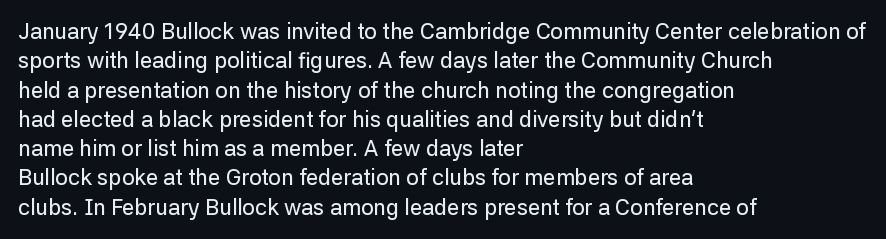
Q: Is the text italic (slanted)? A: No, it is upright.
Q: Is the text underlined? A: No.
Q: How is the paragraph aligned? A: Left-aligned.
Q: Is the spacing between letters normal or unusually wide? A: Normal.
Q: Is the spacing between lines tight, normal or loose? A: Normal.
